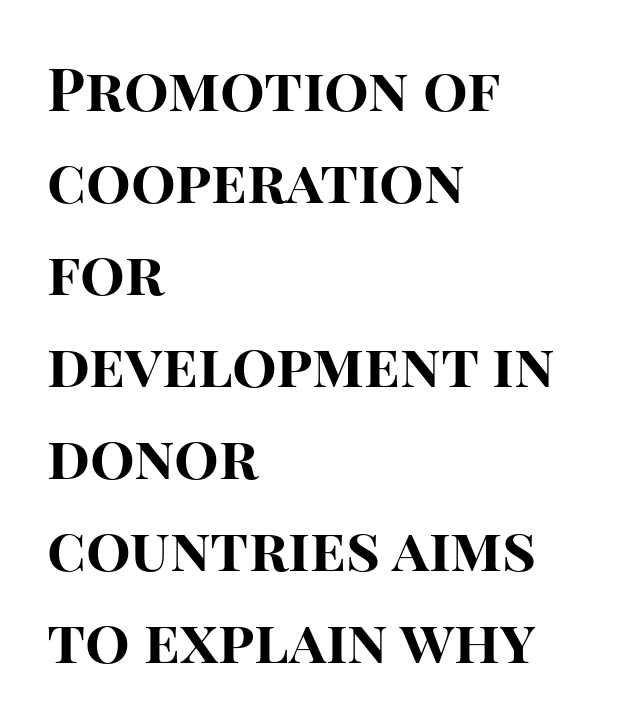
Q: Is the text bold? A: Yes.
Q: Is the text italic (slanted)? A: No, it is upright.
Q: Is the typeface a serif or a sans-serif typeface? A: Sans-serif.
Q: Is the text underlined? A: No.
Q: How is the paragraph aligned? A: Left-aligned.
Q: Is the spacing between letters normal or unusually wide? A: Normal.
Q: Is the spacing between lines tight, normal or loose? A: Normal.
Q: Width (condensed, normal, or wide)? A: Normal.
Q: Stroke contrast? A: High.
Q: x-height? A: Large.
Q: Monospaced? A: No.
